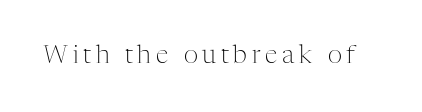
The type sits square on the baseline with zero lean. The strip under each line holds only bare page. Stroke thickness stays within the range of a standard reading face or lighter.
